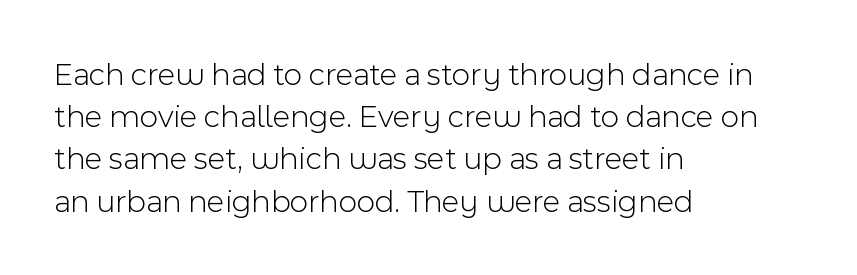
{"serif": "no", "italic": "no", "bold": "no", "weight": "light", "width": "normal", "x_height": "medium", "monospaced": "no", "underline": "no", "align": "left", "line_spacing": "normal", "line_spacing_ratio": 1.32, "letter_spacing": "normal", "letter_spacing_em": 0.0, "glyph_px": 32}
